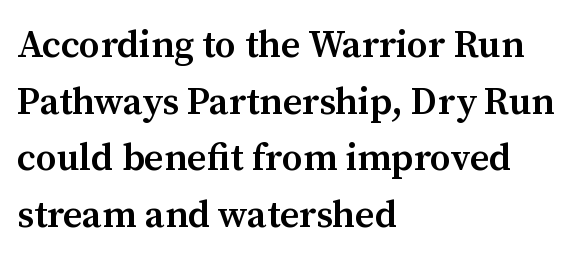
{"serif": "yes", "italic": "no", "bold": "semi", "weight": "semibold", "width": "normal", "stroke_contrast": "medium", "x_height": "medium", "monospaced": "no", "underline": "no", "align": "left", "line_spacing": "normal", "line_spacing_ratio": 1.49, "letter_spacing": "normal", "letter_spacing_em": 0.0, "glyph_px": 38}
